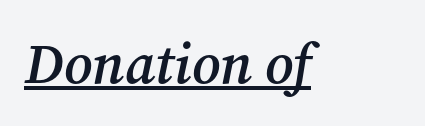
{"serif": "yes", "italic": "yes", "lean": "right", "slant_degrees": 12, "bold": "semi", "weight": "semibold", "width": "normal", "stroke_contrast": "medium", "x_height": "medium", "monospaced": "no", "underline": "yes", "letter_spacing": "normal", "letter_spacing_em": 0.0, "glyph_px": 56}
